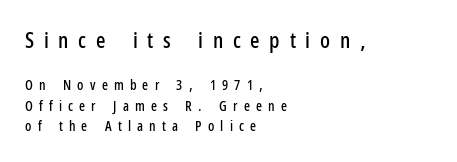
Someone cranked the tracking dial way up on this one. Unmarked baselines from the first word to the last. The compositor pushed each line to the left boundary. Scale decreases going downward across the two blocks.
